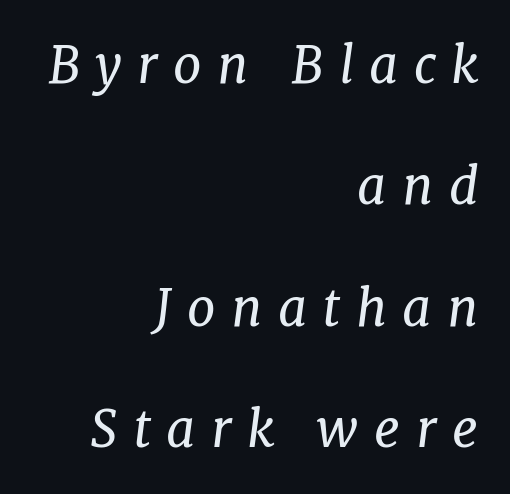
Q: Is the text bold? A: No.
Q: Is the text italic (slanted)? A: Yes, it leans right by about 7 degrees.
Q: Is the typeface a serif or a sans-serif typeface? A: Serif.
Q: Is the text underlined? A: No.
Q: How is the paragraph aligned? A: Right-aligned.
Q: Is the spacing between letters normal or unusually wide? A: Unusually wide.
Q: Is the spacing between lines tight, normal or loose? A: Loose.
Q: Width (condensed, normal, or wide)? A: Normal.
Q: Stroke contrast? A: Low.
Q: x-height? A: Medium.
Q: Monospaced? A: No.
